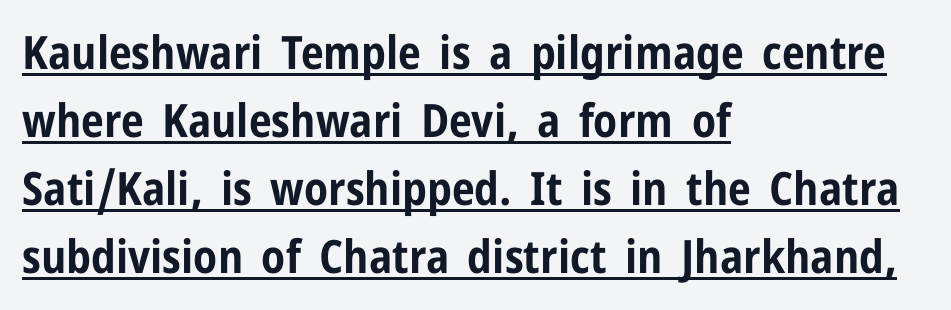
Does a line run under the words? Yes, clearly. The designer went with a sans here, leaving each stem footless. The gaps between neighbouring characters are ordinary and unremarkable. The rendering uses a moderate line-height, typical for paragraphs. Here the designer chose a conventional face with non-uniform glyph widths. The rendering anchors every line to the left-hand side.
